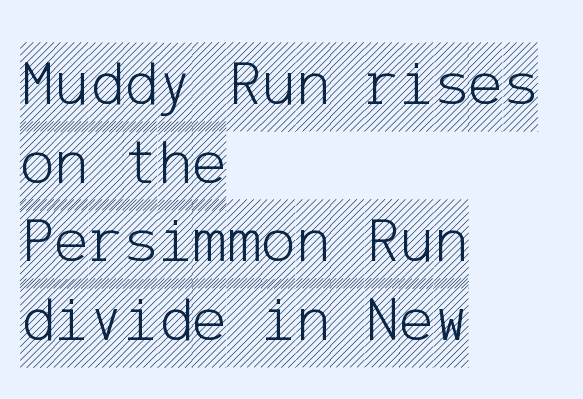
Q: Is the text italic (slanted)? A: No, it is upright.
Q: Is the text underlined? A: No.
Q: How is the paragraph aligned? A: Left-aligned.
Q: Is the spacing between letters normal or unusually wide? A: Normal.
Q: Width (condensed, normal, or wide)? A: Condensed.
Q: x-height? A: Large.
